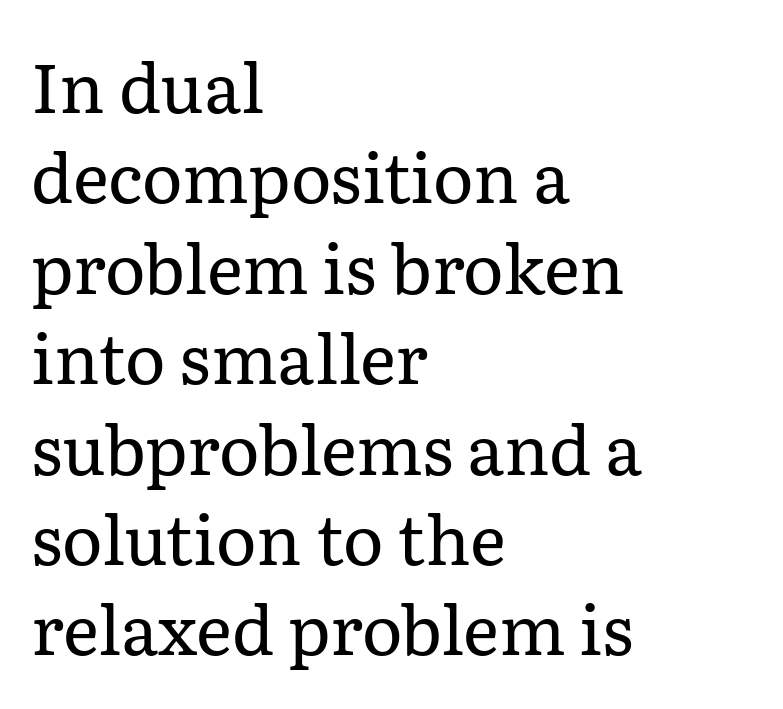
Q: Is the text bold? A: No.
Q: Is the text italic (slanted)? A: No, it is upright.
Q: Is the typeface a serif or a sans-serif typeface? A: Serif.
Q: Is the text underlined? A: No.
Q: How is the paragraph aligned? A: Left-aligned.
Q: Is the spacing between letters normal or unusually wide? A: Normal.
Q: Is the spacing between lines tight, normal or loose? A: Normal.
Q: Width (condensed, normal, or wide)? A: Normal.
Q: Stroke contrast? A: Low.
Q: x-height? A: Medium.
Q: Monospaced? A: No.
